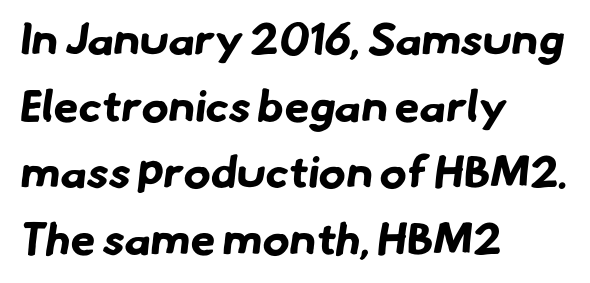
{"serif": "no", "bold": "yes", "weight": "bold", "width": "normal", "stroke_contrast": "low", "x_height": "small", "monospaced": "no", "underline": "no", "align": "left", "line_spacing": "normal", "line_spacing_ratio": 1.48, "letter_spacing": "normal", "letter_spacing_em": 0.0, "glyph_px": 45}
